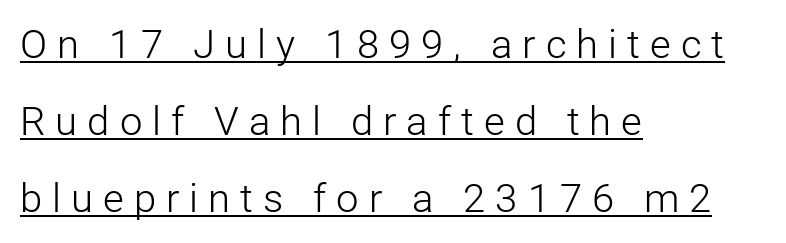
The letters are spread apart with noticeably loose tracking. A baseline rule has been typeset under these characters. You could fit nearly another row in the gap between these rows. Each letter keeps its own natural width here, so spacing adapts to shape. The letterforms sit at book weight or below.
